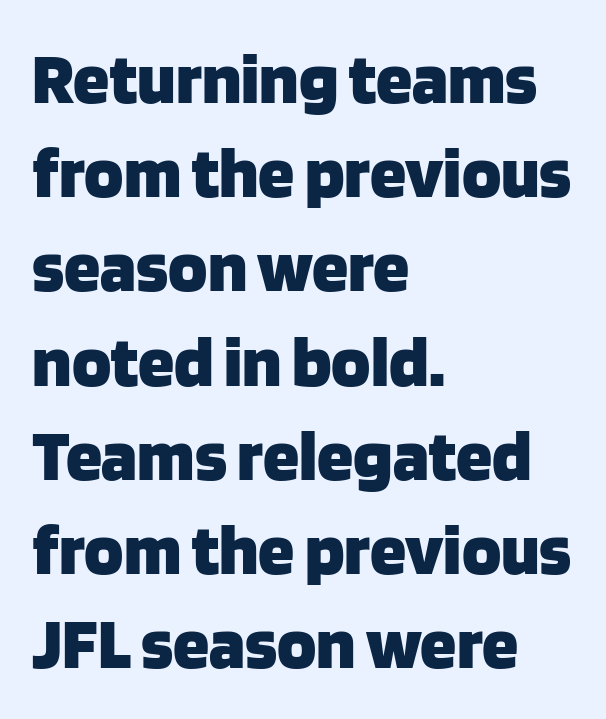
Q: Is the text bold? A: Yes.
Q: Is the text italic (slanted)? A: No, it is upright.
Q: Is the typeface a serif or a sans-serif typeface? A: Sans-serif.
Q: Is the text underlined? A: No.
Q: How is the paragraph aligned? A: Left-aligned.
Q: Is the spacing between letters normal or unusually wide? A: Normal.
Q: Is the spacing between lines tight, normal or loose? A: Normal.
Q: Width (condensed, normal, or wide)? A: Normal.
Q: Stroke contrast? A: Low.
Q: x-height? A: Large.
Q: Monospaced? A: No.
